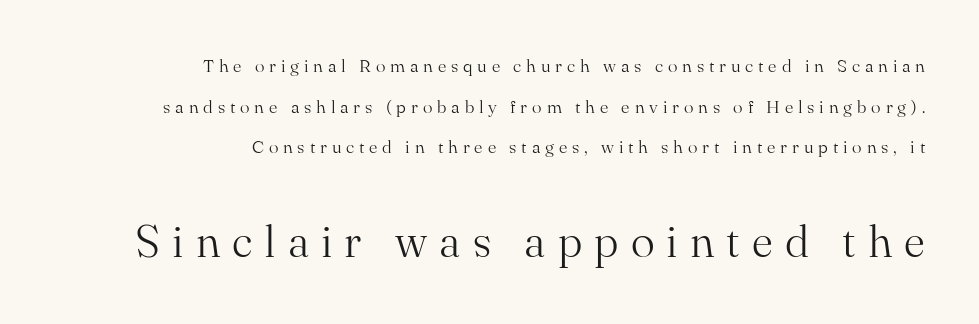
{"serif": "yes", "italic": "no", "bold": "no", "weight": "light", "width": "normal", "stroke_contrast": "medium", "x_height": "small", "monospaced": "no", "underline": "no", "align": "right", "line_spacing": "loose", "line_spacing_ratio": 2.26, "letter_spacing": "wide", "letter_spacing_em": 0.27, "larger_block": "second", "size_ratio": 2.5, "glyph_px": 45}
